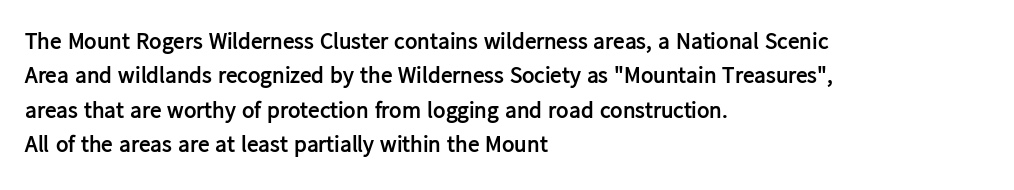
{"italic": "no", "bold": "yes", "underline": "no", "align": "left", "line_spacing": "normal", "line_spacing_ratio": 1.5, "letter_spacing": "normal", "letter_spacing_em": 0.0, "glyph_px": 23}
